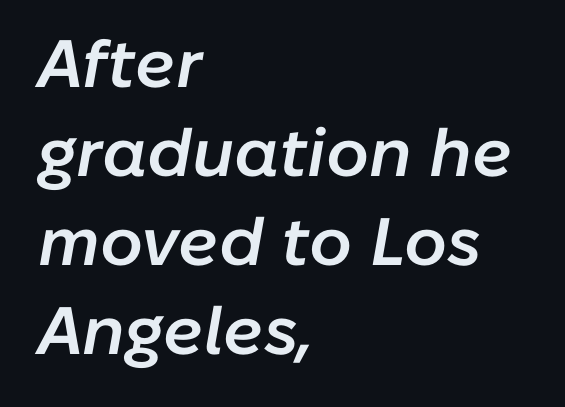
The image shows 67 px semibold type, italic (leaning right); set left-aligned, normal line spacing (1.33x), normal letter spacing, not underlined; low stroke contrast and a medium x-height.
